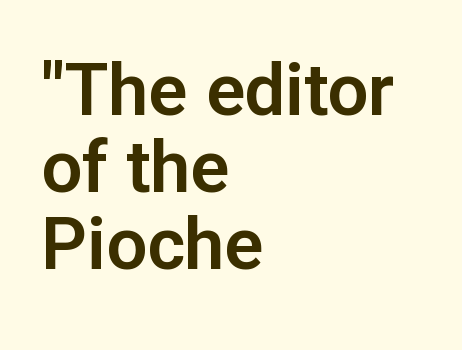
{"serif": "no", "italic": "no", "width": "normal", "stroke_contrast": "low", "x_height": "medium", "monospaced": "no", "underline": "no", "align": "left", "line_spacing": "tight", "line_spacing_ratio": 1.07, "letter_spacing": "normal", "letter_spacing_em": 0.0, "glyph_px": 72}
